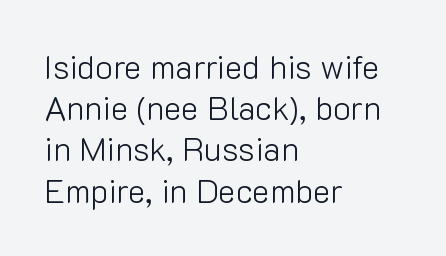
Q: Is the text bold? A: No.
Q: Is the text italic (slanted)? A: No, it is upright.
Q: Is the typeface a serif or a sans-serif typeface? A: Sans-serif.
Q: Is the text underlined? A: No.
Q: How is the paragraph aligned? A: Left-aligned.
Q: Is the spacing between letters normal or unusually wide? A: Normal.
Q: Is the spacing between lines tight, normal or loose? A: Normal.
Q: Width (condensed, normal, or wide)? A: Normal.
Q: Stroke contrast? A: Low.
Q: x-height? A: Medium.
Q: Monospaced? A: No.
